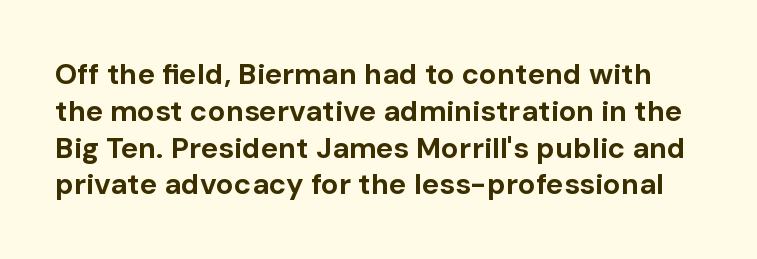
Baseline-to-baseline distance is the conventional proportion of letter height. Examine the stroke ends and you'll find no serifs. Inter-character spacing is left at the font's built-in metrics. No word sits above an underline.
